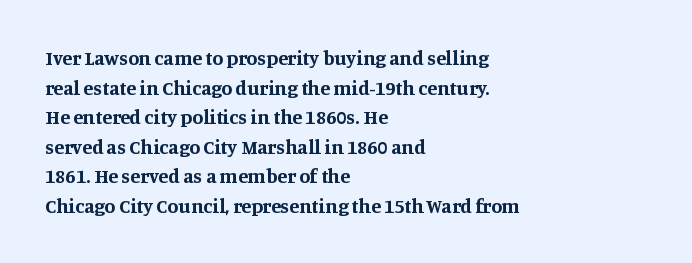
The rendering uses a bold face; every stroke is thick and dark. Compared with a centered layout, this one pins lines to the left instead. Underline: absent. In terms of letterspacing, this is plain default setting. Italic: no, the glyphs are upright roman. How would I describe the line gaps? Plain and ordinary.
